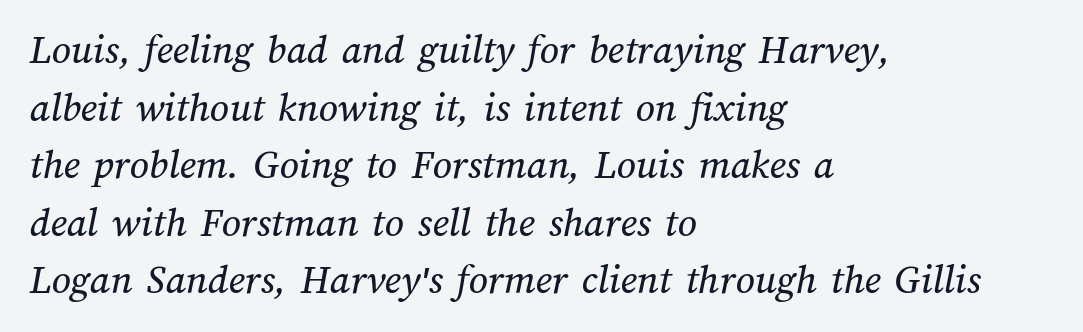
{"width": "normal", "stroke_contrast": "medium", "x_height": "medium", "monospaced": "no", "underline": "no", "align": "left", "line_spacing": "normal", "line_spacing_ratio": 1.37, "letter_spacing": "normal", "letter_spacing_em": 0.0, "glyph_px": 42}
